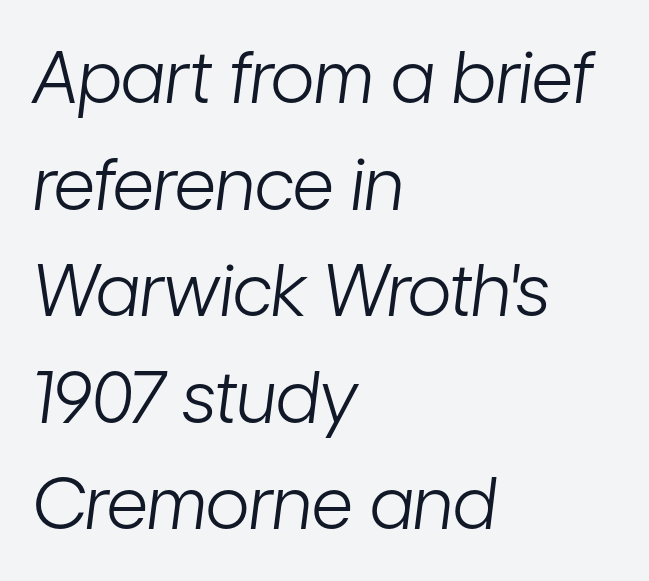
Caption: multi-line text, flush left, ragged right. Underlining? Definitely not there. Would a proofreader flag this as italicized? Yes. The font is comparable to plain body text, perhaps lighter.
